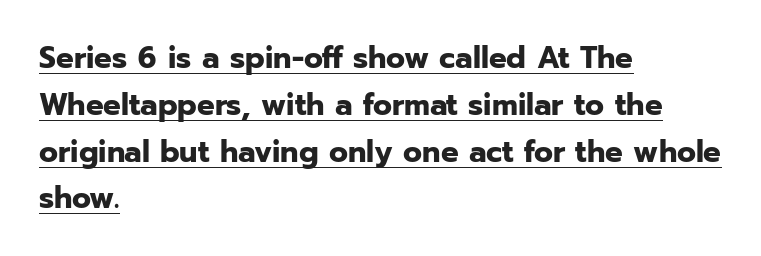
This rendering uses left alignment, leaving the right contour irregular. You could not count columns in this text — the font is proportionally spaced. Each new line begins a customary step beneath the previous one. There is no visible air inserted between adjacent glyphs. The rendered words wear a rule along their underside. The designer went with a sans here, leaving each stem footless.
